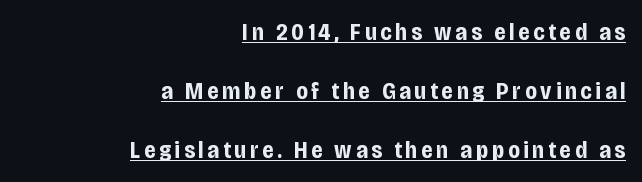
{"italic": "no", "bold": "yes", "underline": "yes", "align": "right", "line_spacing": "loose", "line_spacing_ratio": 2.45, "glyph_px": 24}
